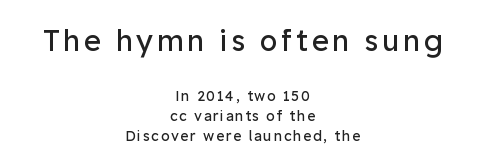
The image shows 29 px regular-weight sans-serif type, upright; set centered, normal line spacing (1.44x), not underlined; the first (top) block is 2.07x larger; low stroke contrast and a medium x-height.
